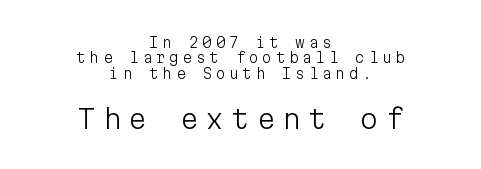
{"italic": "no", "bold": "no", "underline": "no", "align": "center", "line_spacing": "tight", "line_spacing_ratio": 1.1, "letter_spacing": "wide", "letter_spacing_em": 0.25, "larger_block": "second", "size_ratio": 1.93, "glyph_px": 27}
